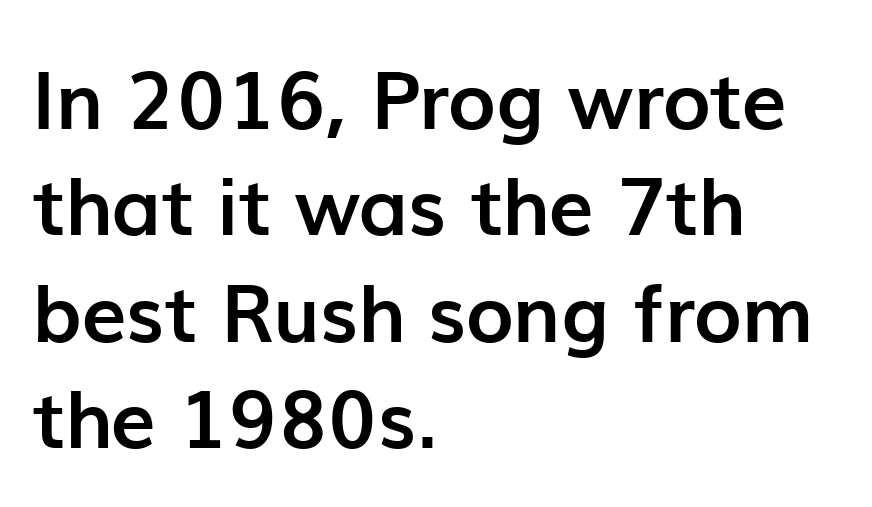
Underline: absent. Letter spacing: default. These lines are rendered in a variable-pitch font. Successive baselines arrive at the customary interval. Summary of weight: heavy, a full bold. Horizontally, the lines are justified to the leading edge only.
